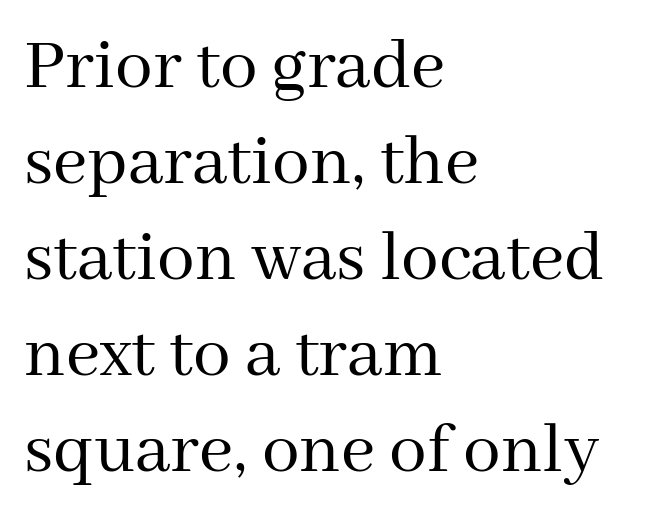
Varying glyph widths throughout — classic text-font behaviour. Leading: standard. The strokes are not fattened; the text isn't bold. Clear beneath every line of the passage.
